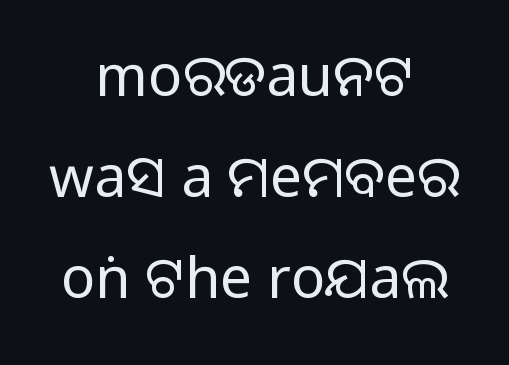
{"serif": "no", "italic": "no", "bold": "no", "weight": "regular", "width": "normal", "stroke_contrast": "low", "x_height": "large", "monospaced": "no", "underline": "no", "align": "center", "line_spacing_ratio": 1.77, "letter_spacing": "normal", "letter_spacing_em": 0.0, "glyph_px": 57}
